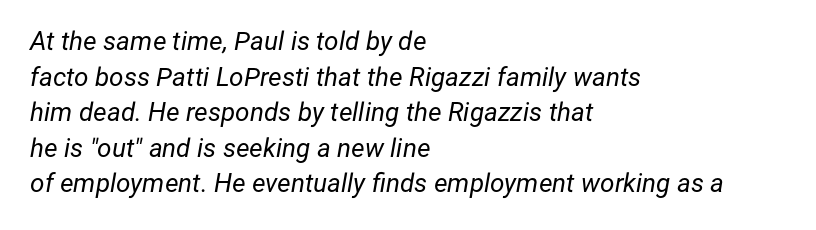
{"italic": "yes", "lean": "right", "slant_degrees": 12, "bold": "no", "underline": "no", "align": "left", "line_spacing": "normal", "line_spacing_ratio": 1.37, "letter_spacing": "normal", "letter_spacing_em": 0.0, "glyph_px": 26}
